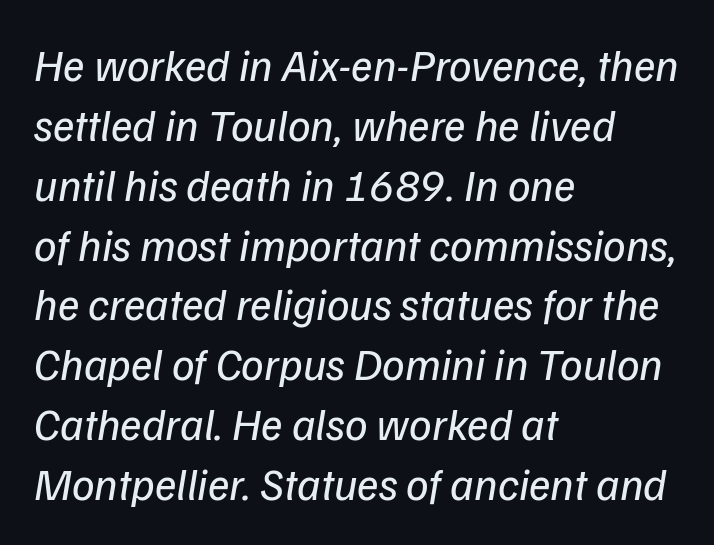
{"italic": "yes", "lean": "right", "slant_degrees": 9, "bold": "no", "weight": "regular", "width": "normal", "stroke_contrast": "low", "x_height": "medium", "monospaced": "no", "underline": "no", "align": "left", "line_spacing": "normal", "line_spacing_ratio": 1.33, "letter_spacing": "normal", "letter_spacing_em": 0.0, "glyph_px": 45}
